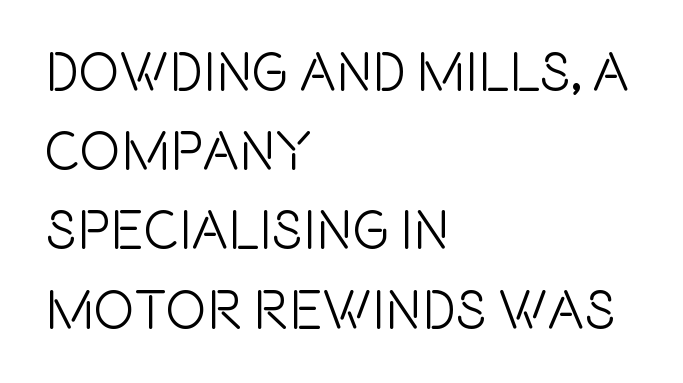
Q: Is the text italic (slanted)? A: No, it is upright.
Q: Is the typeface a serif or a sans-serif typeface? A: Sans-serif.
Q: Is the text underlined? A: No.
Q: How is the paragraph aligned? A: Left-aligned.
Q: Is the spacing between letters normal or unusually wide? A: Normal.
Q: Is the spacing between lines tight, normal or loose? A: Normal.
Q: Width (condensed, normal, or wide)? A: Condensed.
Q: x-height? A: Large.
Q: Monospaced? A: No.
